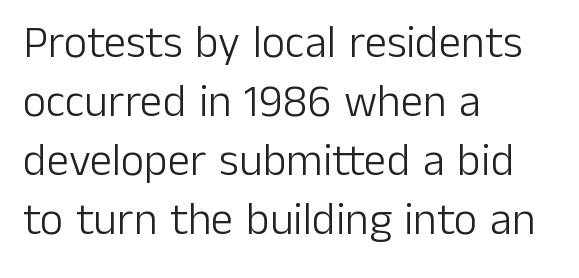
The image shows 45 px light sans-serif type, upright; set left-aligned, normal line spacing (1.31x), normal letter spacing, not underlined; low stroke contrast and a medium x-height.
